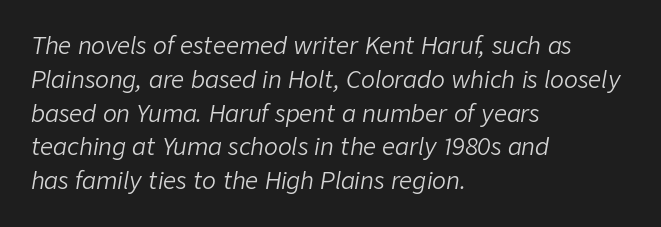
The image shows 23 px text type, italic (leaning right); set left-aligned, normal line spacing (1.47x), normal letter spacing, not underlined.
